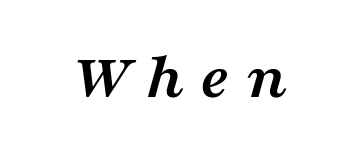
{"serif": "yes", "italic": "yes", "lean": "right", "slant_degrees": 16, "bold": "yes", "weight": "semibold", "width": "wide", "stroke_contrast": "medium", "x_height": "medium", "monospaced": "no", "underline": "no", "letter_spacing": "wide", "letter_spacing_em": 0.26, "glyph_px": 65}
